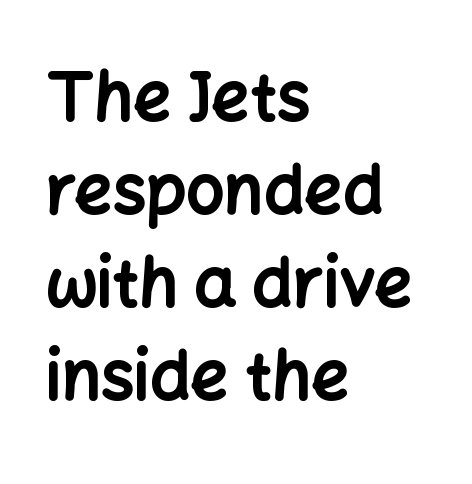
The image shows 67 px bold sans-serif type, upright; set left-aligned, normal line spacing (1.39x), normal letter spacing, not underlined; low stroke contrast and a medium x-height.
